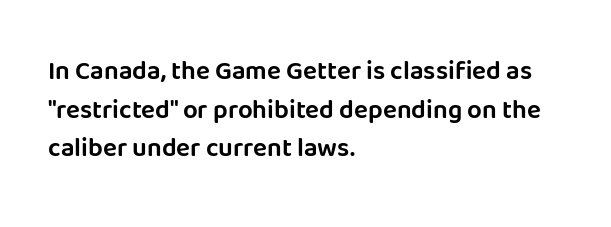
Q: Is the text italic (slanted)? A: No, it is upright.
Q: Is the text underlined? A: No.
Q: How is the paragraph aligned? A: Left-aligned.
Q: Is the spacing between letters normal or unusually wide? A: Normal.
Q: Is the spacing between lines tight, normal or loose? A: Normal.
